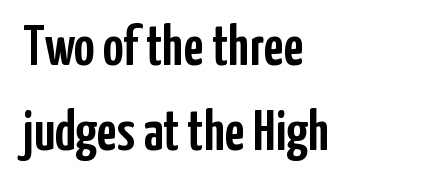
You could call the tracking neutral — neither tight nor loose. No word sits above an underline. The passage is arranged the way most books set body copy — flush left. The passage shown is typed in a proportional face where columns would drift.
